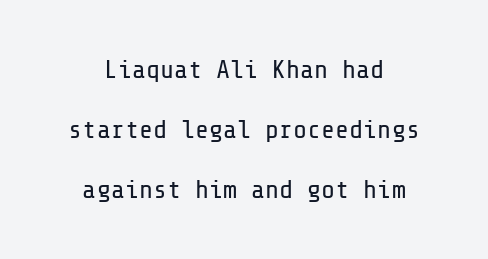
Q: Is the text bold? A: No.
Q: Is the text italic (slanted)? A: No, it is upright.
Q: Is the text underlined? A: No.
Q: Is the spacing between letters normal or unusually wide? A: Normal.
Q: Is the spacing between lines tight, normal or loose? A: Loose.
